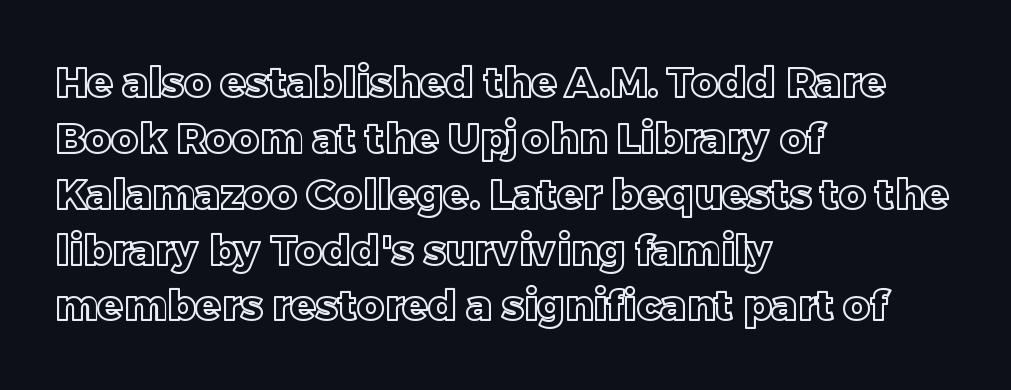
The rag falls on the right side of this text block. Regular leading. The letters advance in unequal steps, a hallmark of proportional type. A bare baseline throughout the passage. Characters follow at the spacing the type designer built in. Does the lettering tilt? It doesn't — this is upright.
